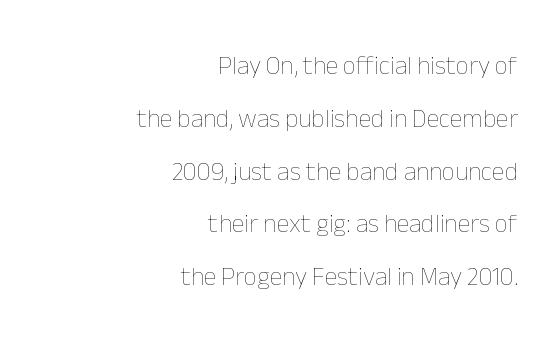
Nobody touched the tracking dial on this one. Horizontally, the lines are justified to the trailing edge only. What's the leading like? Stretched, with rows far apart. Stem width sits at or under what a default text font uses. You can tell it's not italic because the verticals are truly vertical. No word sits above an underline.
